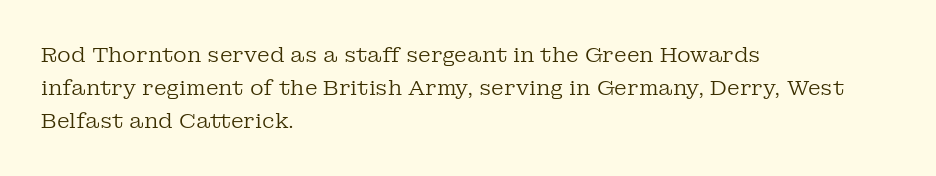
The image shows 21 px text type, upright; set left-aligned, normal line spacing (1.56x), normal letter spacing, not underlined.
